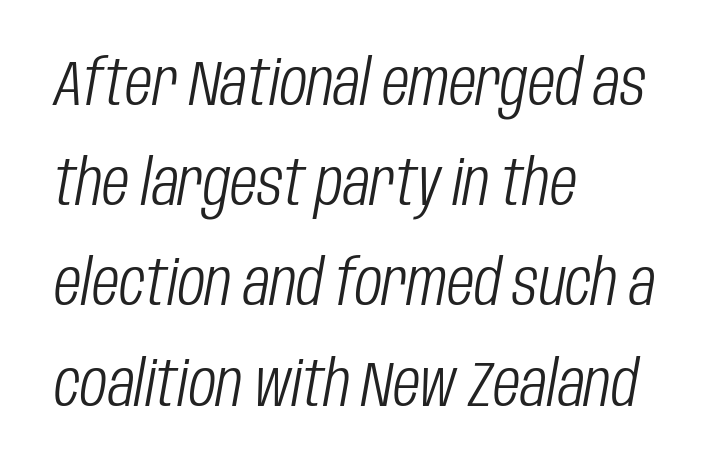
The image shows 63 px light, condensed type, italic (leaning right); set left-aligned, normal line spacing (1.59x), normal letter spacing, not underlined; low stroke contrast and a large x-height.
